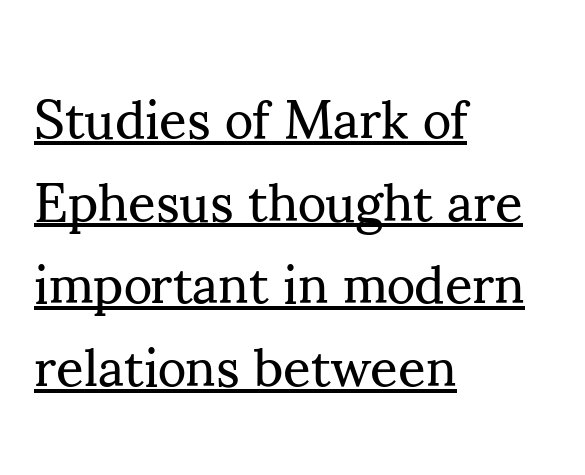
Q: Is the text bold? A: No.
Q: Is the text italic (slanted)? A: No, it is upright.
Q: Is the typeface a serif or a sans-serif typeface? A: Serif.
Q: Is the text underlined? A: Yes.
Q: How is the paragraph aligned? A: Left-aligned.
Q: Is the spacing between letters normal or unusually wide? A: Normal.
Q: Is the spacing between lines tight, normal or loose? A: Normal.
Q: Width (condensed, normal, or wide)? A: Normal.
Q: Stroke contrast? A: Medium.
Q: x-height? A: Small.
Q: Monospaced? A: No.
